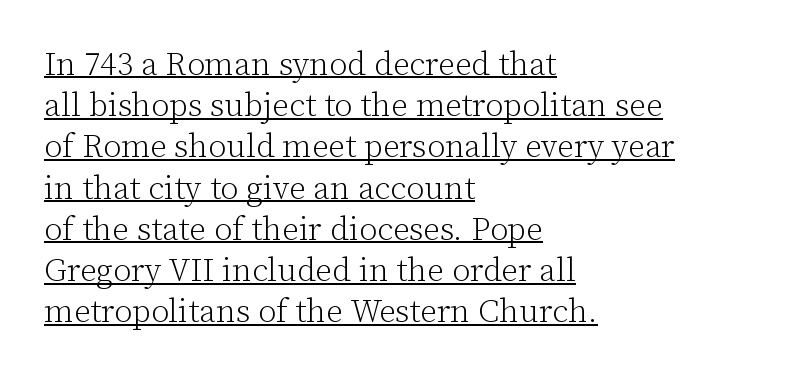
{"serif": "yes", "italic": "no", "bold": "no", "weight": "light", "width": "normal", "stroke_contrast": "low", "x_height": "medium", "monospaced": "no", "underline": "yes", "align": "left", "line_spacing": "normal", "line_spacing_ratio": 1.25, "letter_spacing": "normal", "letter_spacing_em": 0.0, "glyph_px": 33}
